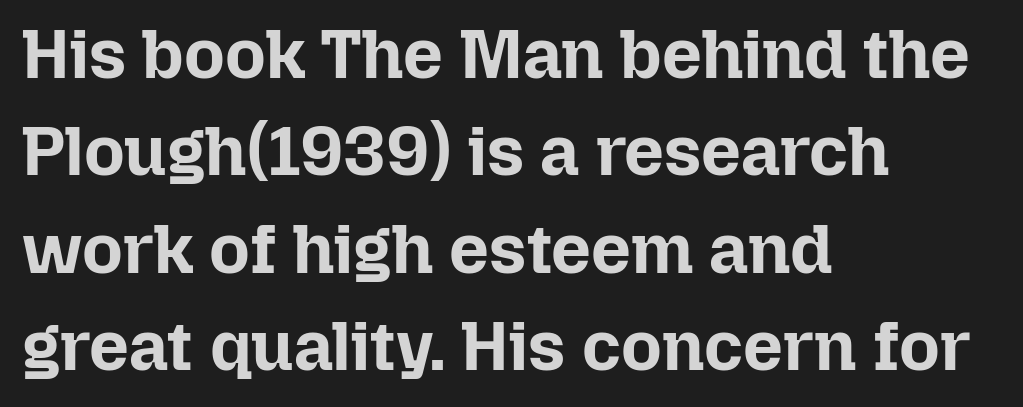
The image shows 70 px bold type, upright; set left-aligned, normal line spacing (1.39x), normal letter spacing, not underlined; low stroke contrast and a medium x-height.
